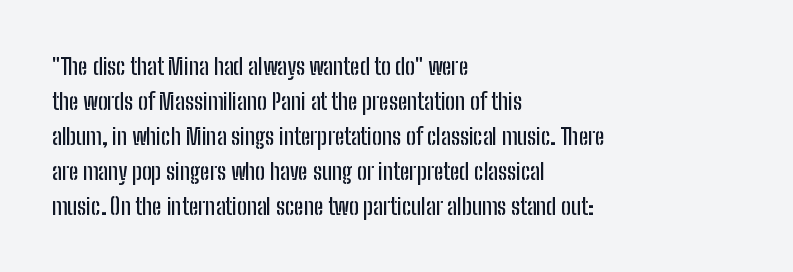
Q: Is the text italic (slanted)? A: No, it is upright.
Q: Is the text underlined? A: No.
Q: How is the paragraph aligned? A: Left-aligned.
Q: Is the spacing between letters normal or unusually wide? A: Normal.
Q: Is the spacing between lines tight, normal or loose? A: Normal.
